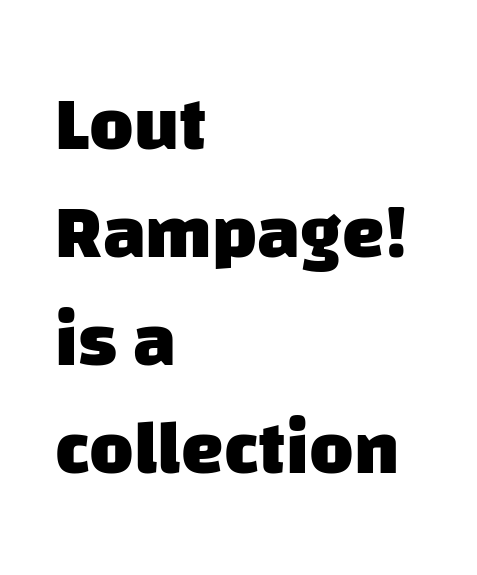
Note: no serifs on the glyphs. Is the letter spacing exaggerated? No — it looks like the ordinary default. The typesetting leans heavy: a genuine bold. These lines are set flush left with a ragged right edge.
